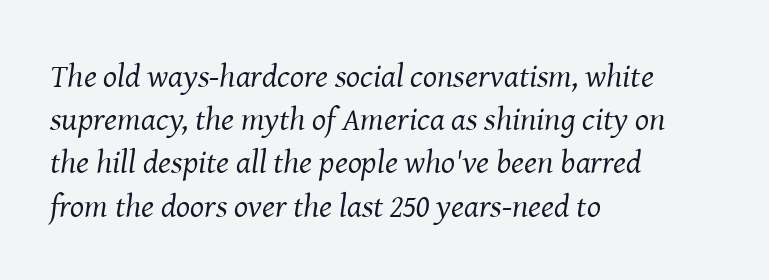
The image shows 33 px regular-weight serif type, italic (leaning right); set left-aligned, normal line spacing (1.31x), normal letter spacing, not underlined; medium stroke contrast and a medium x-height.
